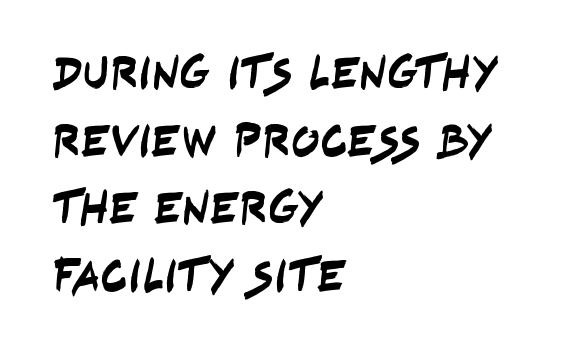
Interline gaps are of average width in this sample. These lines are rendered in a variable-pitch font. The rendering keeps characters at their native spacing. Layout note: lines flush left. To sum up the face: it is a sans, with no serifs. Descender tails drop into unmarked territory.
